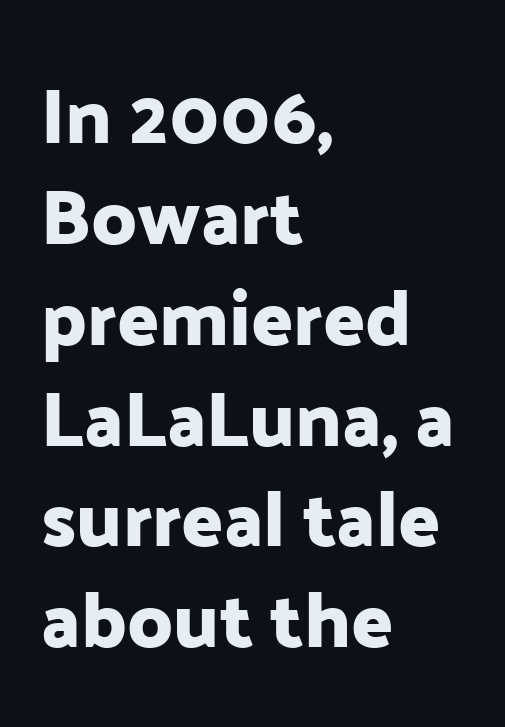
Q: Is the text italic (slanted)? A: No, it is upright.
Q: Is the typeface a serif or a sans-serif typeface? A: Sans-serif.
Q: Is the text underlined? A: No.
Q: How is the paragraph aligned? A: Left-aligned.
Q: Is the spacing between letters normal or unusually wide? A: Normal.
Q: Is the spacing between lines tight, normal or loose? A: Normal.
Q: Width (condensed, normal, or wide)? A: Normal.
Q: Stroke contrast? A: Low.
Q: x-height? A: Medium.
Q: Monospaced? A: No.
